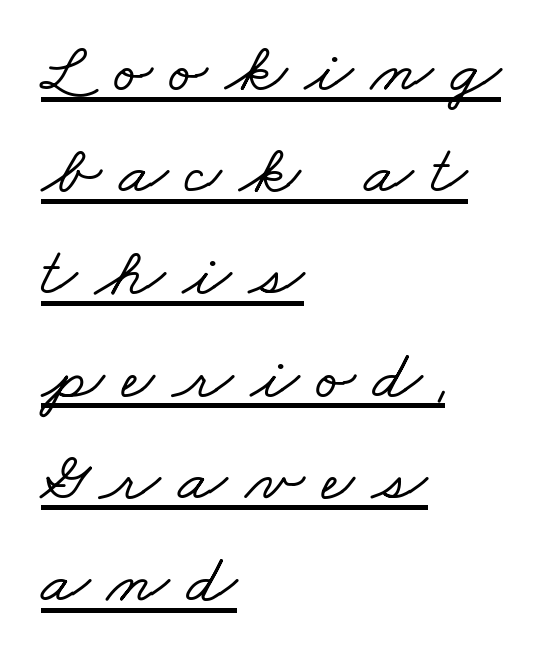
{"serif": "yes", "width": "wide", "stroke_contrast": "low", "x_height": "small", "monospaced": "no", "underline": "yes", "align": "left", "line_spacing": "normal", "line_spacing_ratio": 1.44, "letter_spacing": "wide", "letter_spacing_em": 0.25, "glyph_px": 71}
